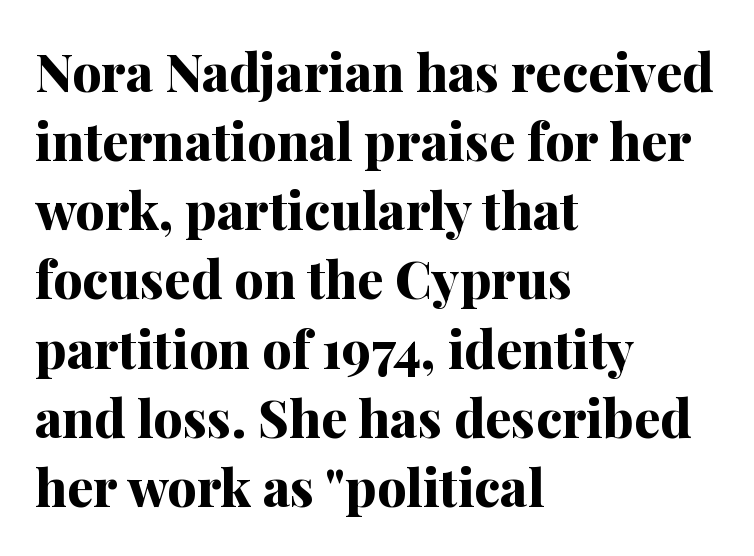
Looks like regular typesetting: each glyph gets only the width it needs. The letters stand upright; this is a roman face. The leading is moderate, giving the passage an even texture. Letterform terminals end in serifs throughout the passage. Descenders hang freely into open space. Casual observation: everything's shoved over to the left.
